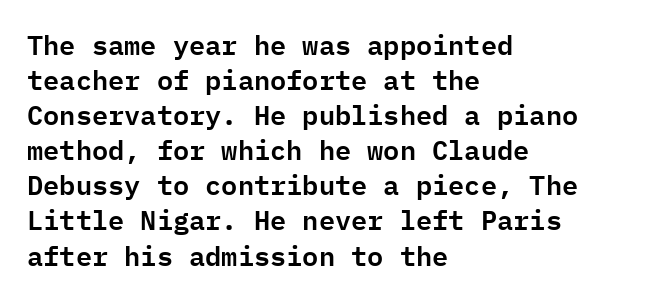
{"italic": "no", "underline": "no", "align": "left", "line_spacing": "normal", "line_spacing_ratio": 1.3, "letter_spacing": "normal", "letter_spacing_em": 0.0, "glyph_px": 27}
